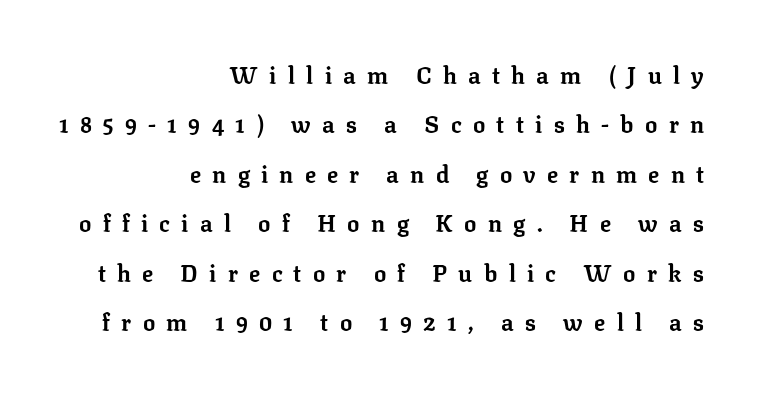
The image shows 23 px bold type, upright; set right-aligned, loose line spacing (2.15x), unusually wide letter spacing (+0.49 em), not underlined.
